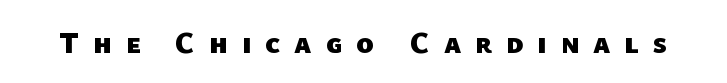
Regarding serifs, this sample does without them. The face used here is proportionally spaced, like ordinary book or web type. The passage shown has open, widely tracked lettering throughout. Strokes here are thick enough to call this a true bold.
